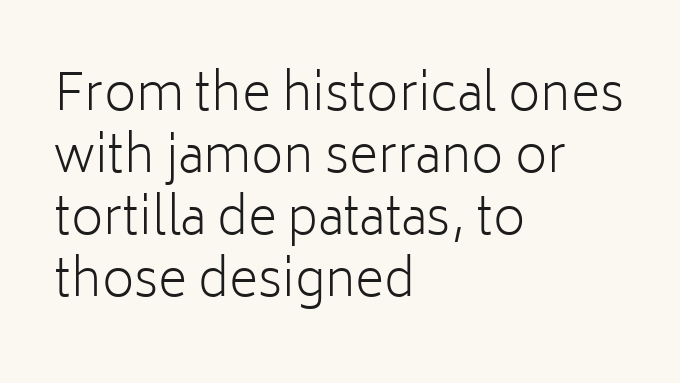
Q: Is the text bold? A: No.
Q: Is the text italic (slanted)? A: No, it is upright.
Q: Is the typeface a serif or a sans-serif typeface? A: Sans-serif.
Q: Is the text underlined? A: No.
Q: How is the paragraph aligned? A: Left-aligned.
Q: Is the spacing between letters normal or unusually wide? A: Normal.
Q: Width (condensed, normal, or wide)? A: Normal.
Q: Stroke contrast? A: Low.
Q: x-height? A: Medium.
Q: Monospaced? A: No.
